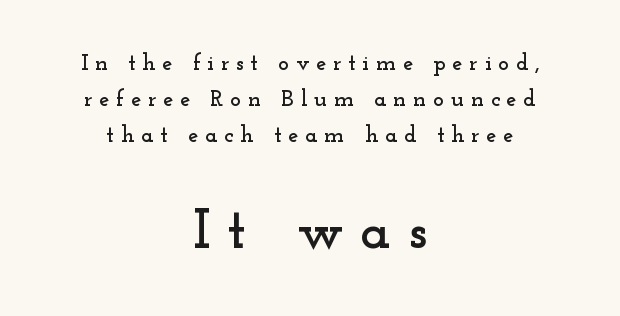
{"serif": "yes", "italic": "no", "width": "wide", "stroke_contrast": "low", "x_height": "small", "monospaced": "no", "underline": "no", "align": "center", "line_spacing": "normal", "line_spacing_ratio": 1.56, "letter_spacing": "wide", "letter_spacing_em": 0.29, "larger_block": "second", "size_ratio": 2.48, "glyph_px": 57}
